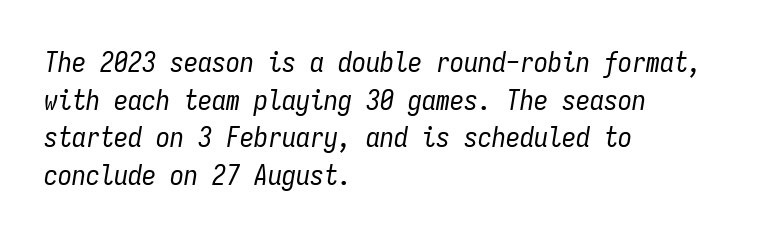
Q: Is the text bold? A: No.
Q: Is the text italic (slanted)? A: Yes, it leans right by about 9 degrees.
Q: Is the text underlined? A: No.
Q: How is the paragraph aligned? A: Left-aligned.
Q: Is the spacing between letters normal or unusually wide? A: Normal.
Q: Is the spacing between lines tight, normal or loose? A: Normal.
Q: Width (condensed, normal, or wide)? A: Condensed.
Q: Stroke contrast? A: Low.
Q: x-height? A: Medium.
Q: Monospaced? A: Yes.
